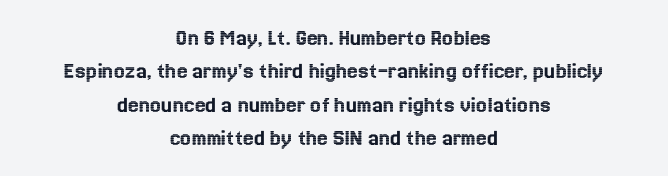
The image shows 24 px text type, upright; set centered, normal line spacing (1.39x), normal letter spacing, not underlined.
